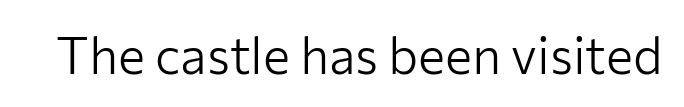
{"serif": "no", "italic": "no", "bold": "no", "weight": "light", "width": "normal", "stroke_contrast": "low", "x_height": "medium", "monospaced": "no", "underline": "no", "letter_spacing": "normal", "letter_spacing_em": 0.0, "glyph_px": 51}
